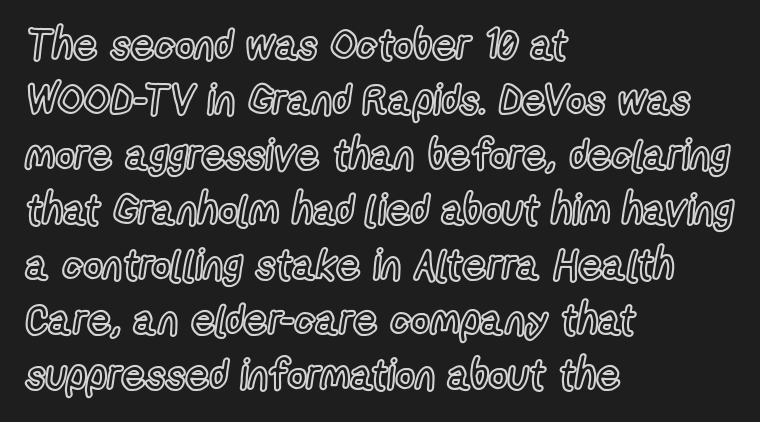
{"width": "condensed", "x_height": "medium", "monospaced": "no", "underline": "no", "align": "left", "line_spacing": "normal", "line_spacing_ratio": 1.31, "letter_spacing": "normal", "letter_spacing_em": 0.0, "glyph_px": 42}
